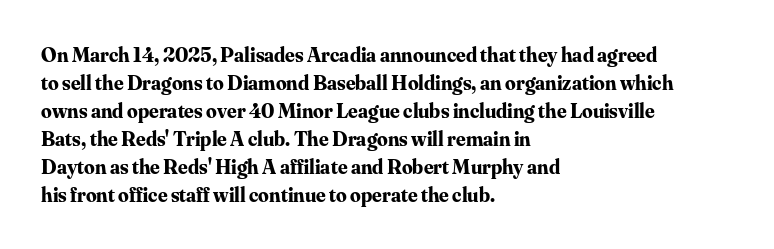
Q: Is the text bold? A: Yes.
Q: Is the text italic (slanted)? A: No, it is upright.
Q: Is the text underlined? A: No.
Q: How is the paragraph aligned? A: Left-aligned.
Q: Is the spacing between letters normal or unusually wide? A: Normal.
Q: Is the spacing between lines tight, normal or loose? A: Normal.
